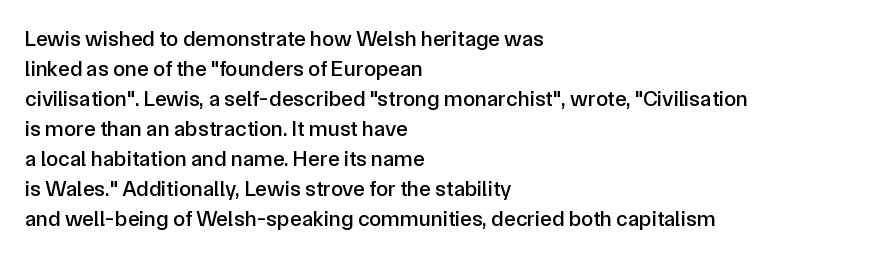
The image shows 22 px text type, upright; set left-aligned, normal line spacing (1.36x), normal letter spacing, not underlined.
